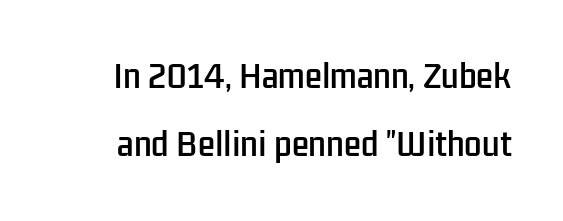
Q: Is the text italic (slanted)? A: No, it is upright.
Q: Is the typeface a serif or a sans-serif typeface? A: Sans-serif.
Q: Is the text underlined? A: No.
Q: Is the spacing between letters normal or unusually wide? A: Normal.
Q: Is the spacing between lines tight, normal or loose? A: Loose.
Q: Width (condensed, normal, or wide)? A: Condensed.
Q: Stroke contrast? A: Low.
Q: x-height? A: Medium.
Q: Monospaced? A: No.
